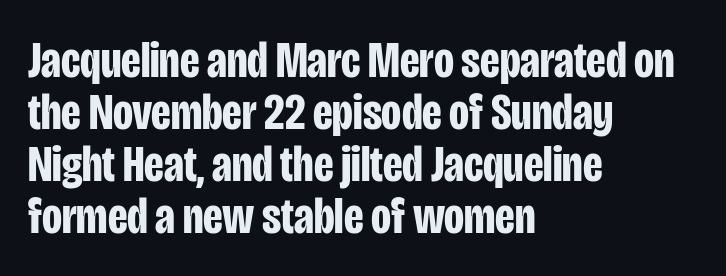
Vertically, the passage feels compressed, each row crowding the next. You could call the tracking neutral — neither tight nor loose. Is the block centered? No — it sits flush against the left margin. I'd describe the lettering as bold — thick and assertive.
